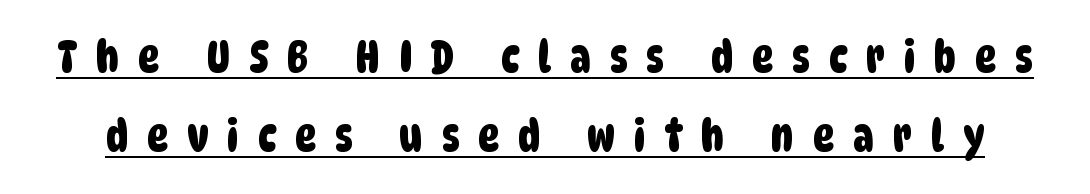
{"serif": "no", "width": "condensed", "stroke_contrast": "low", "x_height": "large", "monospaced": "no", "underline": "yes", "line_spacing_ratio": 1.8, "letter_spacing": "wide", "letter_spacing_em": 0.43, "glyph_px": 44}
